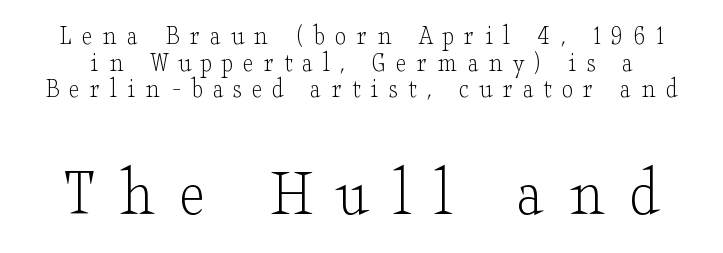
Old-style or modern, the face here clearly has serifs. Typesetter's note — lower block bumped up in size, upper block left smaller. Rendered with straight, roman letterforms. Plain, unruled lines of type. Rows of type sit shoulder to shoulder in the vertical direction.
